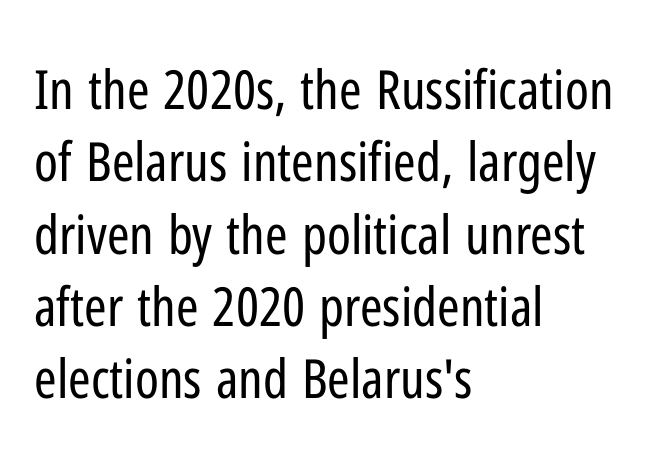
The image shows 54 px regular-weight, condensed sans-serif type, upright; set left-aligned, normal line spacing (1.34x), normal letter spacing, not underlined; low stroke contrast and a medium x-height.
